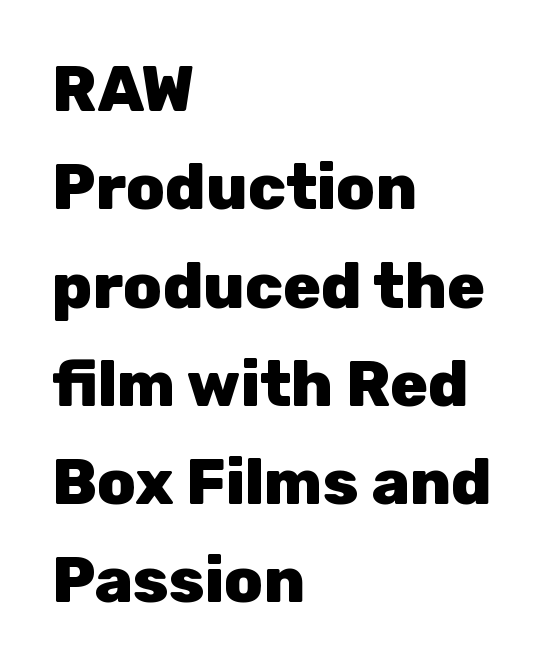
The glyphs are unaccompanied by any horizontal stroke below them. Students, note that the glyphs here touch the page at normal intervals. The typesetting leans heavy: a genuine bold. If you drew a ruler down the left edge, every line would touch it. Reading down the column, the eye jumps a familiar distance to each next line.
